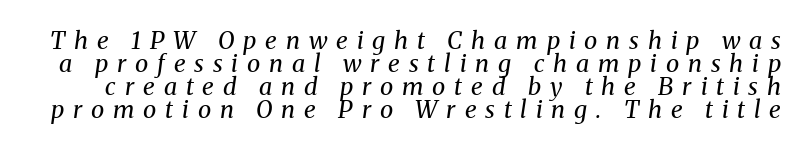
The image shows 24 px text type, italic (leaning right); set tight line spacing (0.96x), unusually wide letter spacing (+0.37 em), not underlined.
